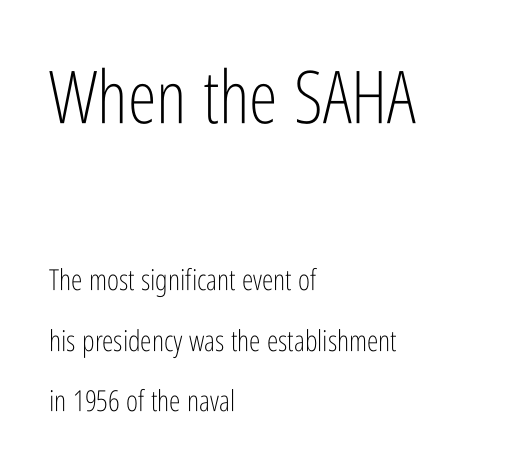
{"serif": "no", "italic": "no", "bold": "no", "weight": "light", "width": "condensed", "stroke_contrast": "low", "x_height": "medium", "monospaced": "no", "underline": "no", "align": "left", "line_spacing": "loose", "line_spacing_ratio": 2.1, "letter_spacing": "normal", "letter_spacing_em": 0.0, "larger_block": "first", "size_ratio": 2.52, "glyph_px": 73}
